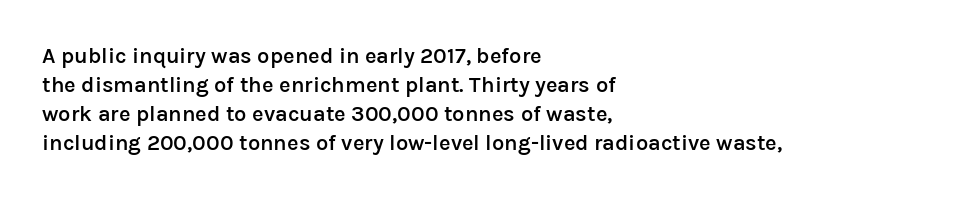
{"italic": "no", "bold": "semi", "underline": "no", "align": "left", "line_spacing": "normal", "line_spacing_ratio": 1.32, "letter_spacing": "normal", "letter_spacing_em": 0.0, "glyph_px": 22}
